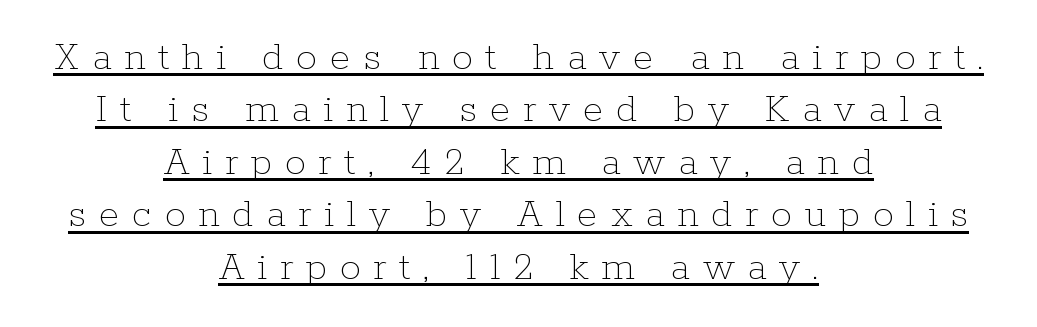
{"italic": "no", "bold": "no", "weight": "thin", "width": "normal", "stroke_contrast": "low", "x_height": "medium", "monospaced": "no", "underline": "yes", "align": "center", "line_spacing": "normal", "line_spacing_ratio": 1.25, "letter_spacing": "wide", "letter_spacing_em": 0.3, "glyph_px": 42}
